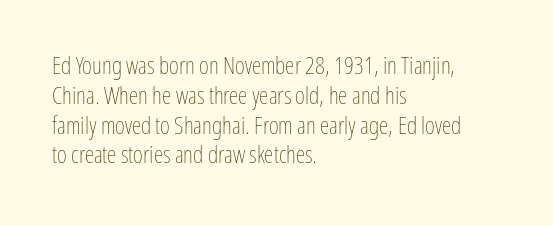
The image shows 24 px text type, upright; set left-aligned, line spacing 1.24x, normal letter spacing, not underlined.
